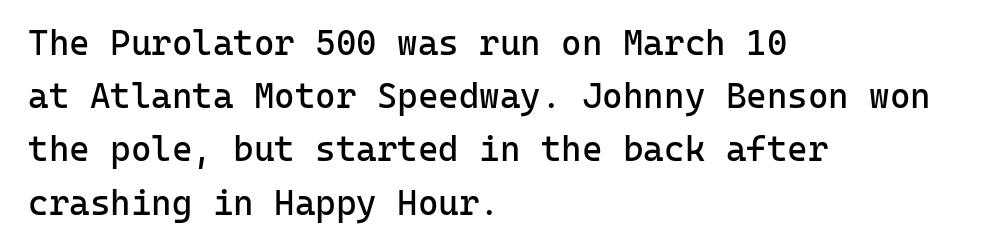
{"serif": "no", "italic": "no", "bold": "no", "weight": "regular", "width": "normal", "stroke_contrast": "low", "x_height": "medium", "monospaced": "yes", "underline": "no", "align": "left", "line_spacing": "normal", "line_spacing_ratio": 1.52, "letter_spacing": "normal", "letter_spacing_em": 0.0, "glyph_px": 35}
